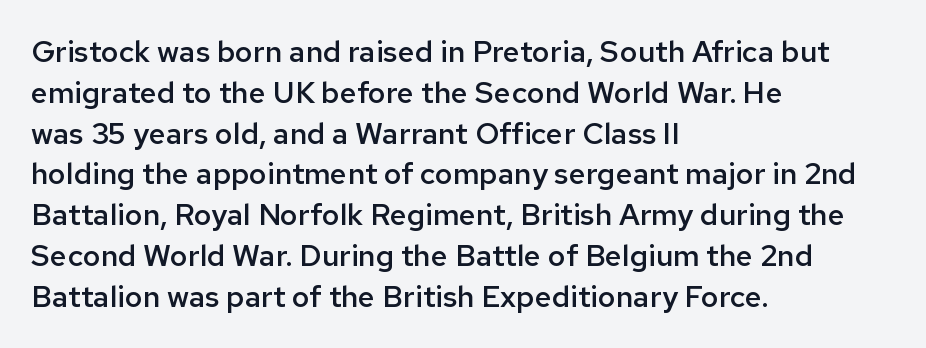
The image shows 30 px semibold sans-serif type, upright; set left-aligned, normal line spacing (1.36x), normal letter spacing, not underlined; low stroke contrast and a medium x-height.
